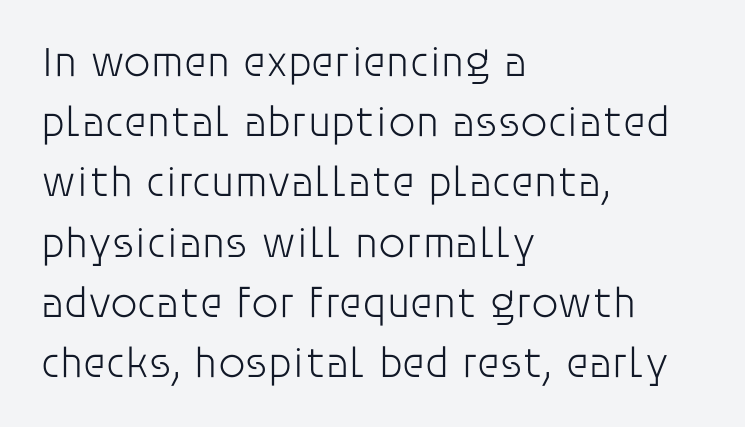
The specimen reads as upright at a glance. This rendering leaves character spacing at its baseline value. Is this a fixed-width face? No — the glyphs have proportional, varying widths. This reads as an unemphasized weight, regular at the heaviest. Where is the straight margin? On the left. Horizontal bands of white between lines are of average thickness.
